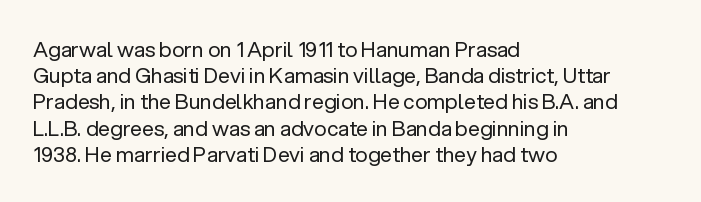
Q: Is the text bold? A: No.
Q: Is the text italic (slanted)? A: No, it is upright.
Q: Is the text underlined? A: No.
Q: How is the paragraph aligned? A: Left-aligned.
Q: Is the spacing between letters normal or unusually wide? A: Normal.
Q: Is the spacing between lines tight, normal or loose? A: Normal.
